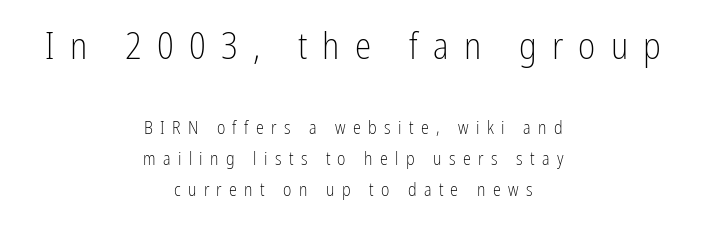
Weight class: somewhere from thin through regular. Scale decreases going downward across the two blocks. Is this a fixed-width face? No — the glyphs have proportional, varying widths. Has an underline been added? It has not.
